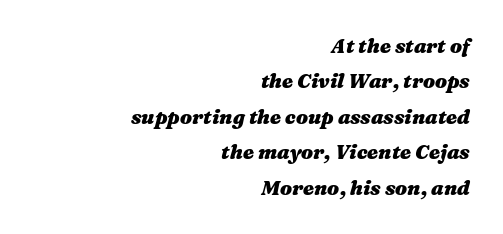
Q: Is the text bold? A: Yes.
Q: Is the text italic (slanted)? A: Yes, it leans right by about 16 degrees.
Q: Is the text underlined? A: No.
Q: How is the paragraph aligned? A: Right-aligned.
Q: Is the spacing between letters normal or unusually wide? A: Normal.
